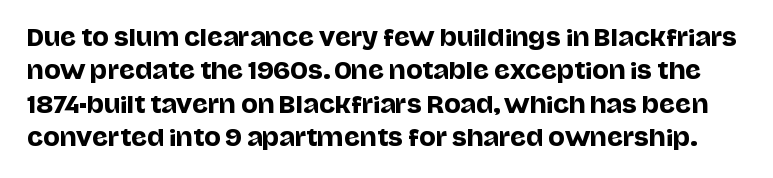
The image shows 22 px text type, upright; set normal line spacing (1.52x), normal letter spacing, not underlined.
